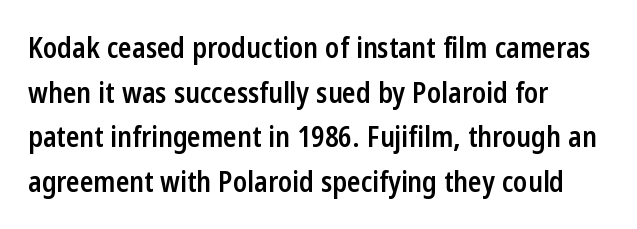
Weight check: semibold — heavier than regular, not quite bold. The type family on display is of the sans-serif kind. Do the characters align in a grid? No, the font is proportional. Just letters on the line, the space beneath them empty. The setting favours the left margin, as ordinary paragraphs usually do. Nothing unusual about the tracking: characters are spaced as the font intends.
